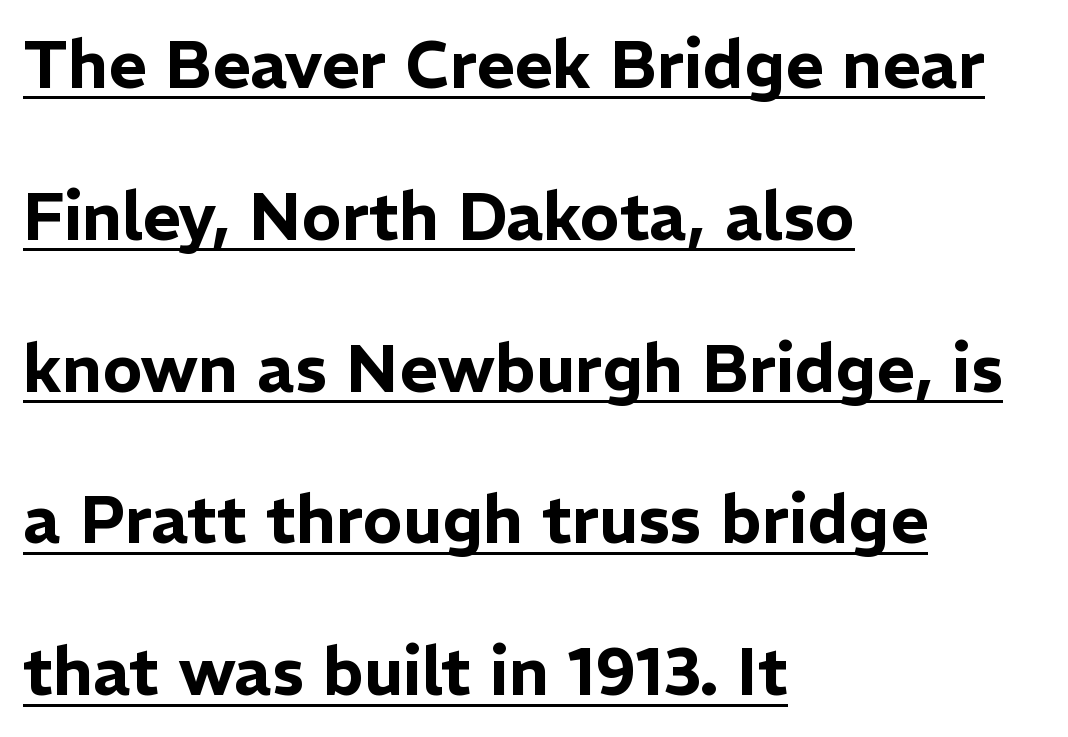
Leading: increased. A classic flush-left, rag-right setting is used for this passage. The string is rendered with underlining switched on. Upright lettering throughout. The rendering uses natural spacing where letterforms have individual widths. Nothing sits at the stroke ends, so this counts as sans-serif.
